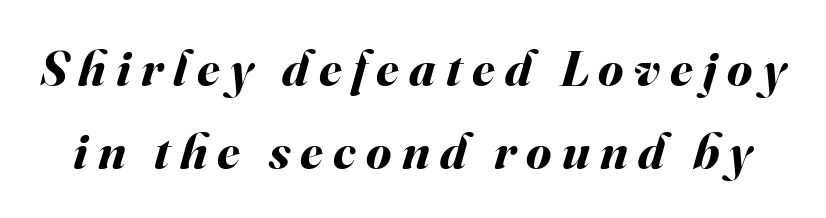
{"italic": "yes", "lean": "right", "slant_degrees": 16, "bold": "yes", "weight": "bold", "width": "normal", "stroke_contrast": "medium", "x_height": "small", "monospaced": "no", "underline": "no", "line_spacing": "normal", "line_spacing_ratio": 1.62, "letter_spacing": "wide", "letter_spacing_em": 0.2, "glyph_px": 51}
